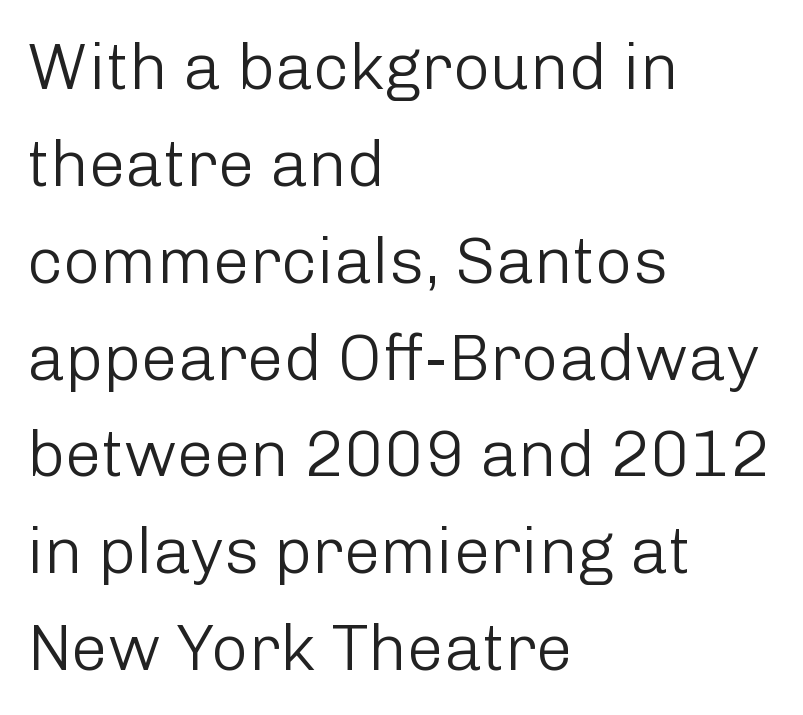
The image shows 65 px light sans-serif type, upright; set left-aligned, normal line spacing (1.49x), normal letter spacing, not underlined; low stroke contrast and a medium x-height.
